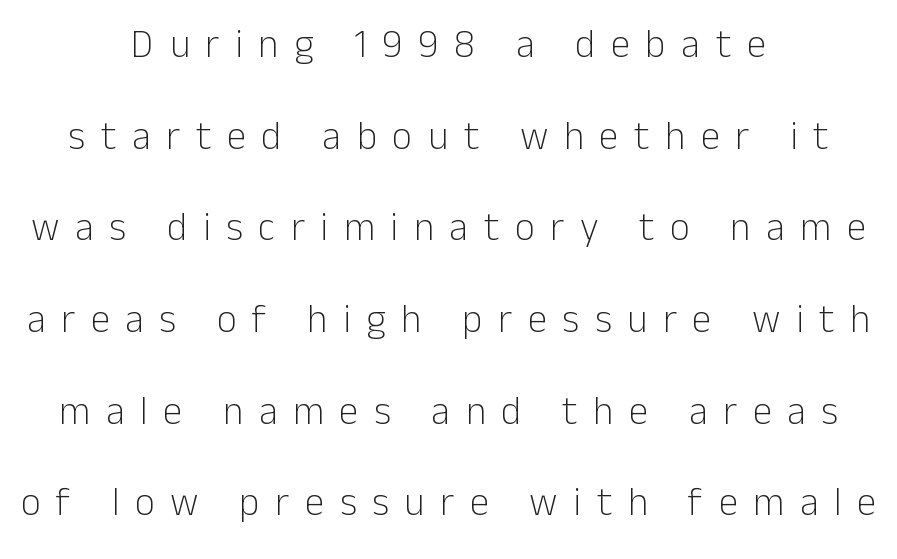
{"serif": "no", "italic": "no", "bold": "no", "weight": "light", "width": "normal", "stroke_contrast": "low", "x_height": "medium", "monospaced": "no", "underline": "no", "align": "center", "line_spacing": "loose", "line_spacing_ratio": 2.35, "letter_spacing": "wide", "letter_spacing_em": 0.4, "glyph_px": 39}
